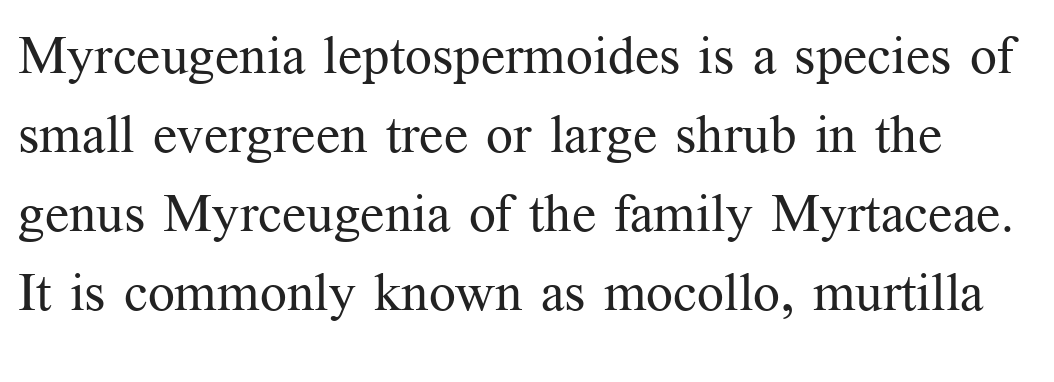
{"serif": "yes", "italic": "no", "bold": "no", "weight": "regular", "width": "normal", "stroke_contrast": "medium", "x_height": "medium", "monospaced": "no", "underline": "no", "line_spacing": "normal", "line_spacing_ratio": 1.49, "letter_spacing": "normal", "letter_spacing_em": 0.0, "glyph_px": 53}
